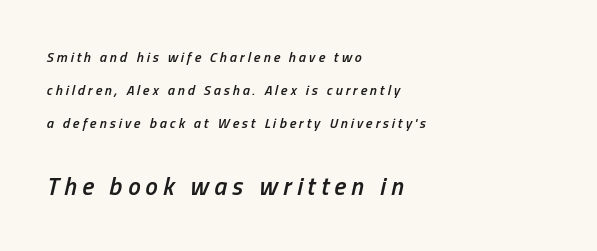
{"italic": "yes", "lean": "right", "slant_degrees": 13, "bold": "semi", "underline": "no", "align": "left", "line_spacing": "loose", "line_spacing_ratio": 2.37, "letter_spacing": "wide", "letter_spacing_em": 0.21, "larger_block": "second", "size_ratio": 1.79, "glyph_px": 25}
